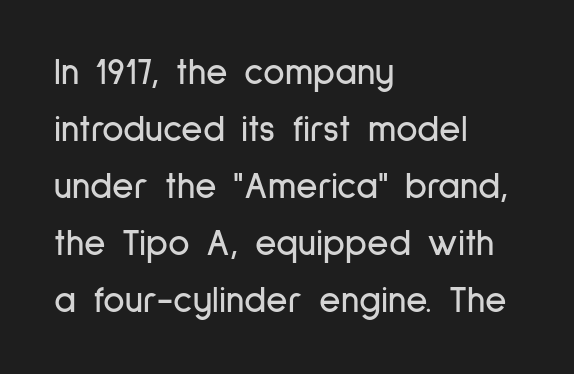
Q: Is the text italic (slanted)? A: No, it is upright.
Q: Is the typeface a serif or a sans-serif typeface? A: Sans-serif.
Q: Is the text underlined? A: No.
Q: How is the paragraph aligned? A: Left-aligned.
Q: Is the spacing between letters normal or unusually wide? A: Normal.
Q: Is the spacing between lines tight, normal or loose? A: Normal.
Q: Width (condensed, normal, or wide)? A: Condensed.
Q: Stroke contrast? A: Low.
Q: x-height? A: Medium.
Q: Monospaced? A: No.
